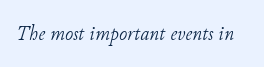
{"italic": "yes", "lean": "right", "slant_degrees": 11, "bold": "no", "underline": "no", "letter_spacing": "normal", "letter_spacing_em": 0.0, "glyph_px": 22}
